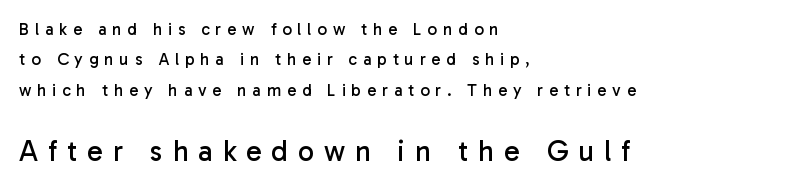
{"serif": "no", "italic": "no", "bold": "no", "weight": "regular", "width": "normal", "stroke_contrast": "low", "x_height": "medium", "monospaced": "no", "underline": "no", "align": "left", "line_spacing_ratio": 1.79, "letter_spacing": "wide", "letter_spacing_em": 0.34, "larger_block": "second", "size_ratio": 1.71, "glyph_px": 29}
